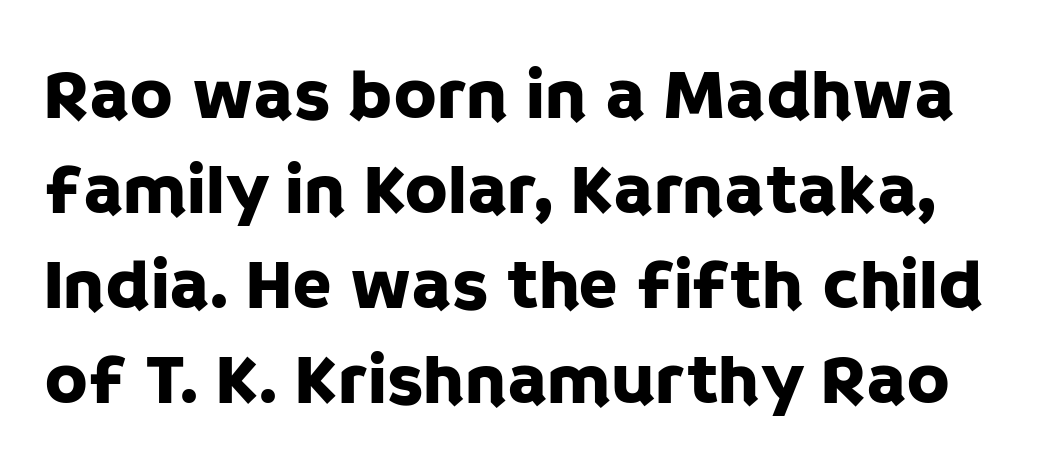
{"serif": "no", "italic": "no", "width": "normal", "stroke_contrast": "low", "x_height": "large", "monospaced": "no", "underline": "no", "line_spacing": "normal", "line_spacing_ratio": 1.32, "letter_spacing": "normal", "letter_spacing_em": 0.0, "glyph_px": 72}
